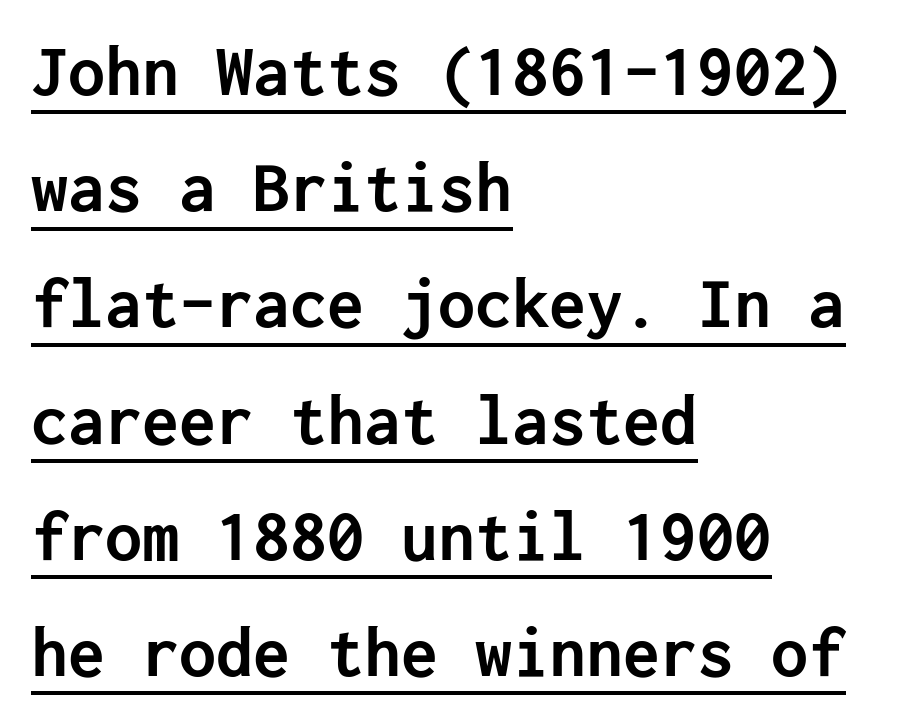
Q: Is the text bold? A: Yes.
Q: Is the text italic (slanted)? A: No, it is upright.
Q: Is the typeface a serif or a sans-serif typeface? A: Sans-serif.
Q: Is the text underlined? A: Yes.
Q: How is the paragraph aligned? A: Left-aligned.
Q: Is the spacing between letters normal or unusually wide? A: Normal.
Q: Is the spacing between lines tight, normal or loose? A: Normal.
Q: Width (condensed, normal, or wide)? A: Normal.
Q: Stroke contrast? A: Low.
Q: x-height? A: Medium.
